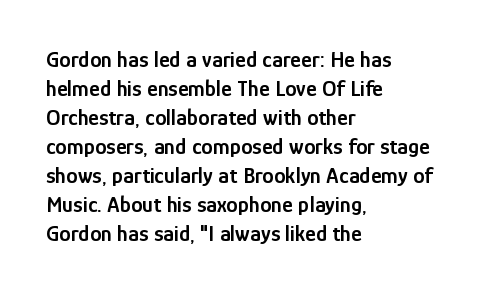
{"italic": "no", "bold": "semi", "underline": "no", "align": "left", "line_spacing": "normal", "line_spacing_ratio": 1.26, "letter_spacing": "normal", "letter_spacing_em": 0.0, "glyph_px": 23}
